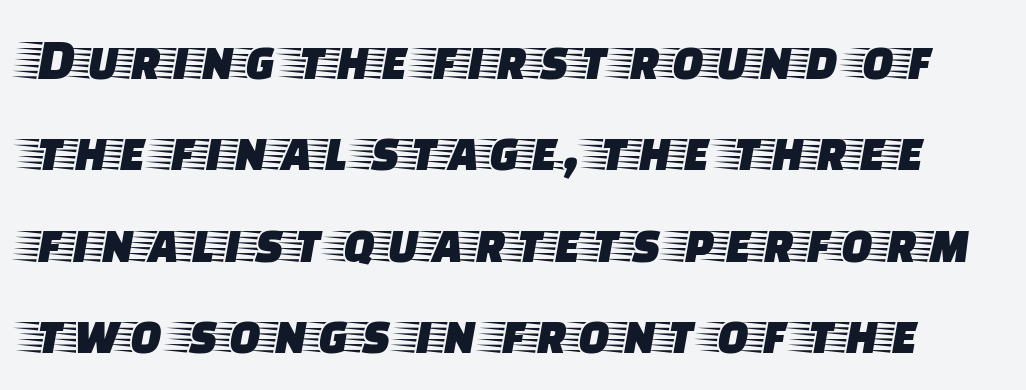
{"serif": "yes", "width": "wide", "stroke_contrast": "low", "x_height": "large", "monospaced": "no", "underline": "no", "line_spacing": "normal", "line_spacing_ratio": 1.55, "letter_spacing": "normal", "letter_spacing_em": 0.0, "glyph_px": 59}
